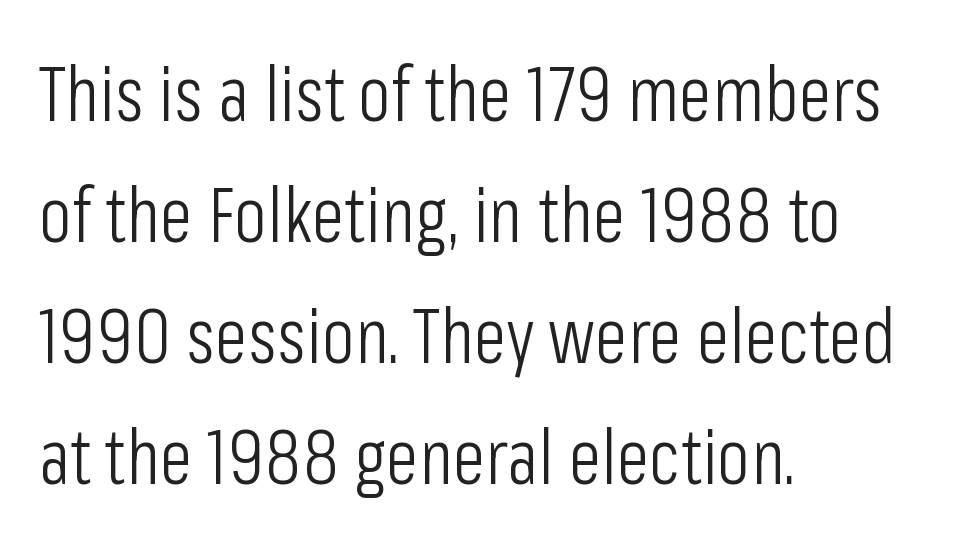
The image shows 76 px light, condensed sans-serif type, upright; set left-aligned, normal line spacing (1.59x), normal letter spacing, not underlined; low stroke contrast and a medium x-height.
